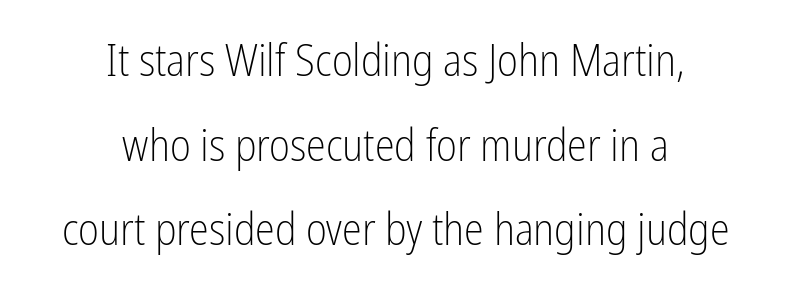
Q: Is the text bold? A: No.
Q: Is the text italic (slanted)? A: No, it is upright.
Q: Is the typeface a serif or a sans-serif typeface? A: Sans-serif.
Q: Is the text underlined? A: No.
Q: How is the paragraph aligned? A: Centered.
Q: Is the spacing between letters normal or unusually wide? A: Normal.
Q: Width (condensed, normal, or wide)? A: Condensed.
Q: Stroke contrast? A: Low.
Q: x-height? A: Medium.
Q: Monospaced? A: No.
